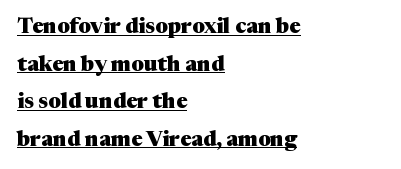
Q: Is the text bold? A: Yes.
Q: Is the text italic (slanted)? A: No, it is upright.
Q: Is the text underlined? A: Yes.
Q: How is the paragraph aligned? A: Left-aligned.
Q: Is the spacing between letters normal or unusually wide? A: Normal.
